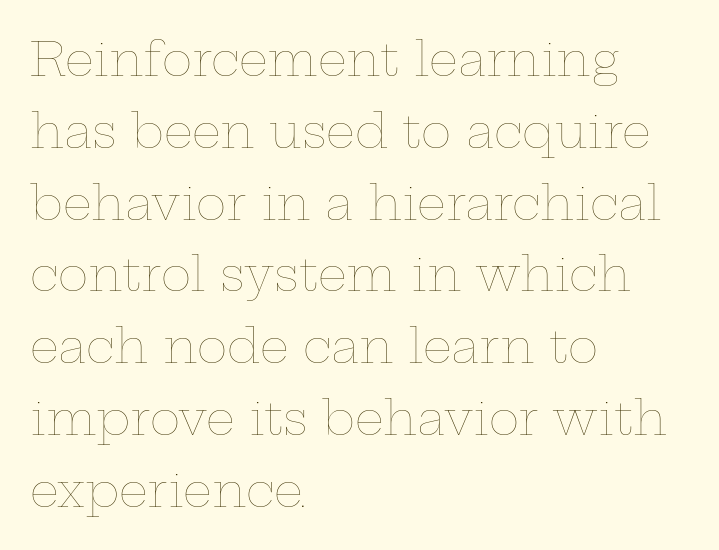
{"italic": "no", "bold": "no", "weight": "thin", "width": "wide", "stroke_contrast": "low", "x_height": "medium", "monospaced": "no", "underline": "no", "align": "left", "line_spacing": "normal", "line_spacing_ratio": 1.56, "letter_spacing": "normal", "letter_spacing_em": 0.0, "glyph_px": 46}
